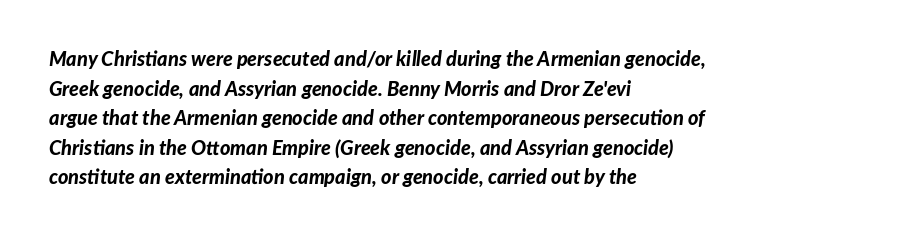
Q: Is the text bold? A: Yes.
Q: Is the text italic (slanted)? A: Yes, it leans right by about 7 degrees.
Q: Is the text underlined? A: No.
Q: How is the paragraph aligned? A: Left-aligned.
Q: Is the spacing between letters normal or unusually wide? A: Normal.
Q: Is the spacing between lines tight, normal or loose? A: Normal.
